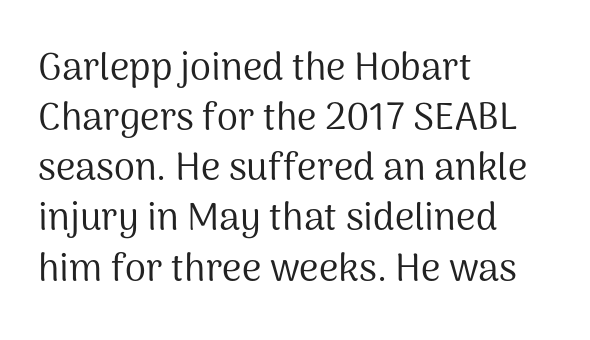
Characters remain perfectly vertical along every line. The text was rendered using a sans face with plain stroke endings. The passage shown stacks its lines at a standard gap. The characters are drawn with everyday or finer stroke widths. These lines stack with their left ends in a neat column.
